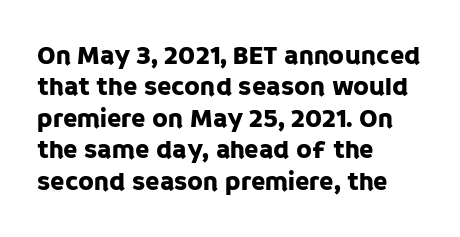
Tracking value appears to be zero — textbook default spacing. Rendered with straight, roman letterforms. Short and long lines alike share a common starting point at left. A bare baseline throughout the passage.
